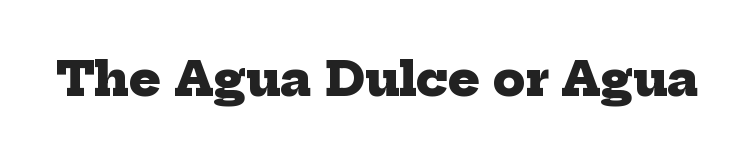
{"serif": "yes", "bold": "yes", "weight": "heavy", "width": "normal", "stroke_contrast": "low", "x_height": "medium", "monospaced": "no", "underline": "no", "letter_spacing": "normal", "letter_spacing_em": 0.0, "glyph_px": 47}
